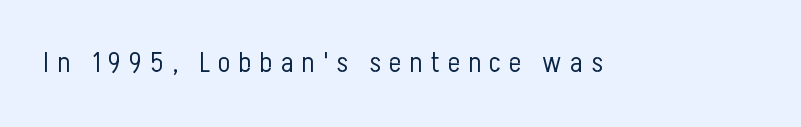
Glyph-to-glyph distance is far greater than everyday printed text. These lines are composed in type without serifs. Character widths vary here, with narrow letters taking less room than wide ones. This rendering features lettering with no underline.
